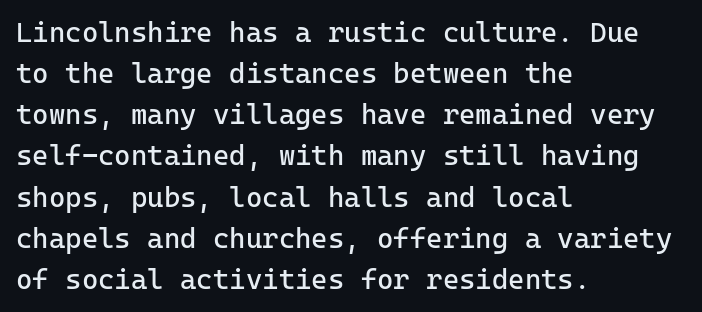
Ink coverage per letter is moderate at most. Teacher's note: observe the even left margin — that is flush-left alignment. The face used here is a sans, in the tradition of grotesques and geometrics. Nothing unusual about the tracking: characters are spaced as the font intends. Rows of type keep a routine distance in the vertical direction. The lettering stays uniformly vertical, giving the passage a roman look.
